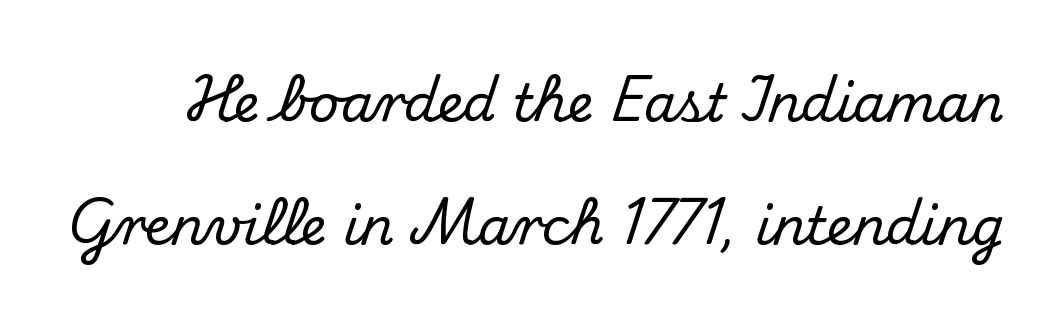
Honestly, there is no underline to notice here at all. No extra tracking has been applied to these lines. This sample has the flowing, uneven cadence of proportional lettering.
